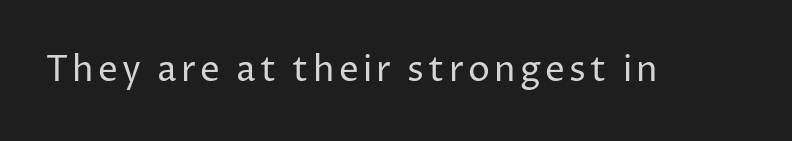
Q: Is the text bold? A: No.
Q: Is the text italic (slanted)? A: No, it is upright.
Q: Is the typeface a serif or a sans-serif typeface? A: Sans-serif.
Q: Is the text underlined? A: No.
Q: Width (condensed, normal, or wide)? A: Normal.
Q: Stroke contrast? A: Low.
Q: x-height? A: Medium.
Q: Monospaced? A: No.
